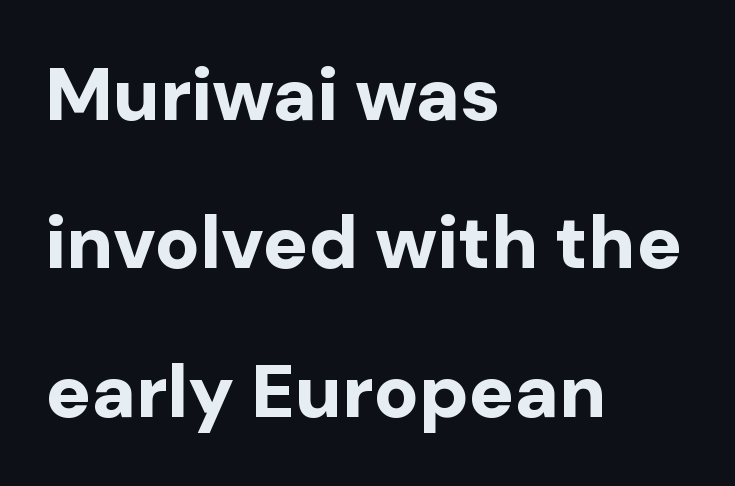
The image shows 75 px bold sans-serif type, upright; set left-aligned, loose line spacing (1.98x), normal letter spacing, not underlined; low stroke contrast and a medium x-height.
